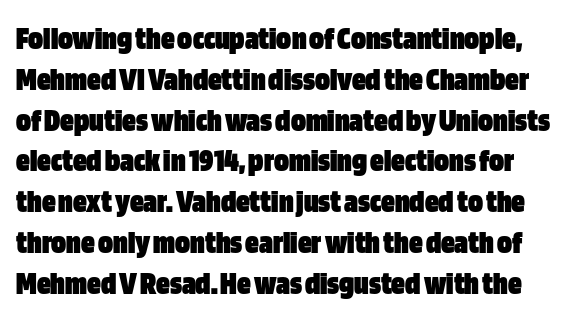
The image shows 34 px heavy, condensed sans-serif type, upright; set line spacing 1.2x, normal letter spacing, not underlined; low stroke contrast and a large x-height.
